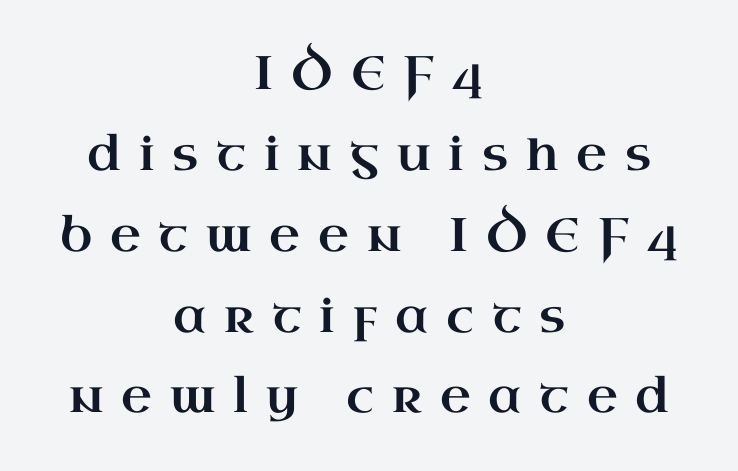
The image shows 47 px wide serif type, upright; set centered, line spacing 1.72x, unusually wide letter spacing (+0.38 em), not underlined; high stroke contrast and a small x-height.
